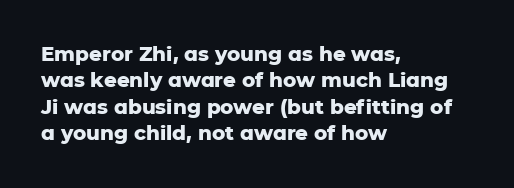
Q: Is the text bold? A: Yes.
Q: Is the text italic (slanted)? A: No, it is upright.
Q: Is the text underlined? A: No.
Q: How is the paragraph aligned? A: Left-aligned.
Q: Is the spacing between letters normal or unusually wide? A: Normal.
Q: Is the spacing between lines tight, normal or loose? A: Normal.
